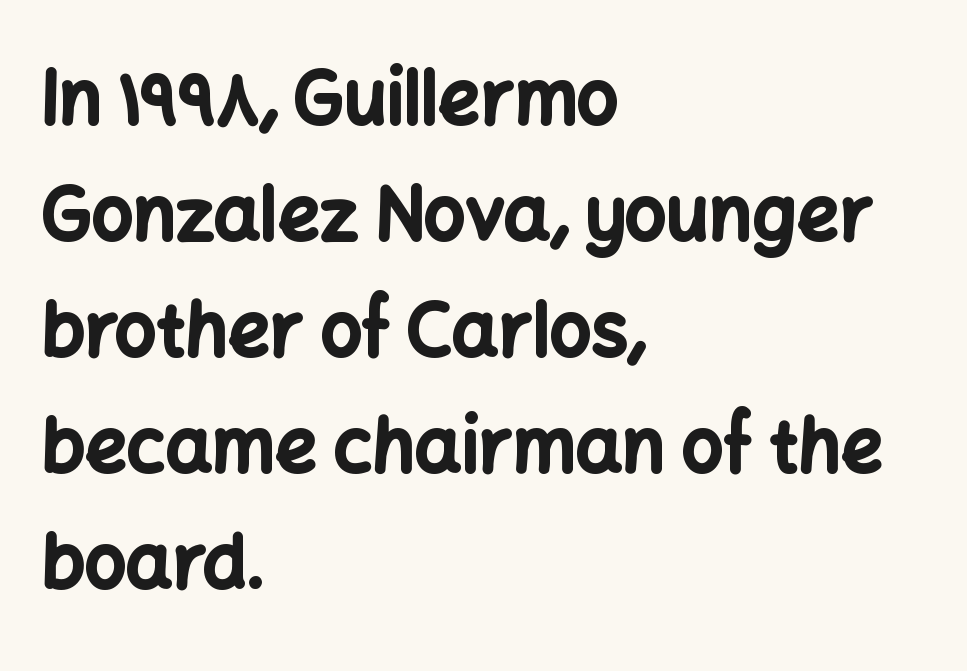
The image shows 73 px bold sans-serif type, upright; set left-aligned, normal line spacing (1.59x), normal letter spacing, not underlined; low stroke contrast and a medium x-height.
